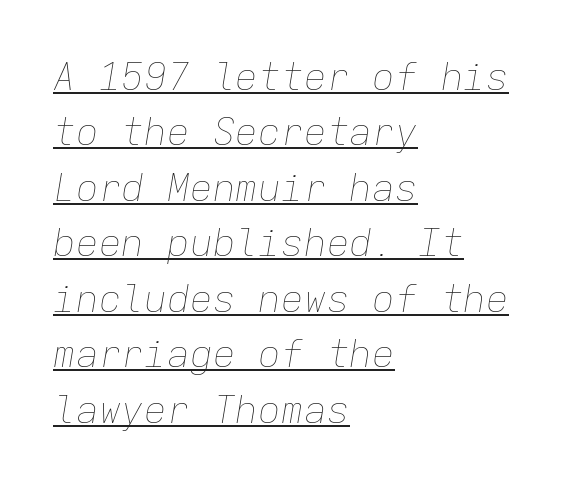
{"italic": "yes", "lean": "right", "slant_degrees": 9, "bold": "no", "weight": "thin", "width": "normal", "stroke_contrast": "low", "x_height": "medium", "monospaced": "yes", "underline": "yes", "align": "left", "line_spacing": "normal", "line_spacing_ratio": 1.46, "letter_spacing": "normal", "letter_spacing_em": 0.0, "glyph_px": 38}
